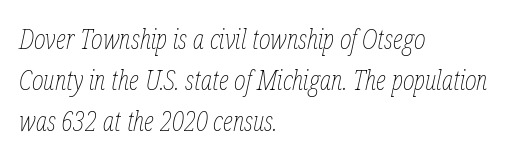
{"italic": "yes", "lean": "right", "slant_degrees": 12, "bold": "no", "weight": "thin", "width": "condensed", "stroke_contrast": "low", "x_height": "medium", "monospaced": "no", "underline": "no", "align": "left", "line_spacing": "normal", "line_spacing_ratio": 1.47, "letter_spacing": "normal", "letter_spacing_em": 0.0, "glyph_px": 28}
